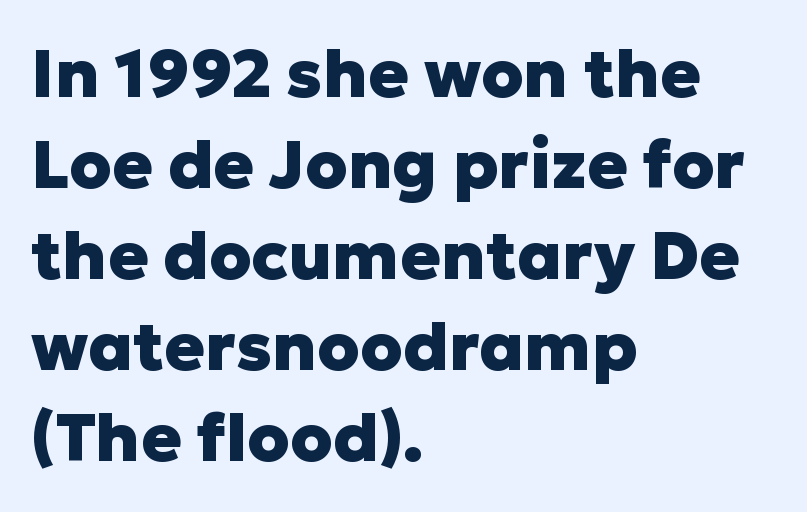
The area under the type is left untouched. This sample has the flowing, uneven cadence of proportional lettering. What stands out about the letter spacing? Nothing — it is the standard amount. The sample has been set heavy, in full bold.
